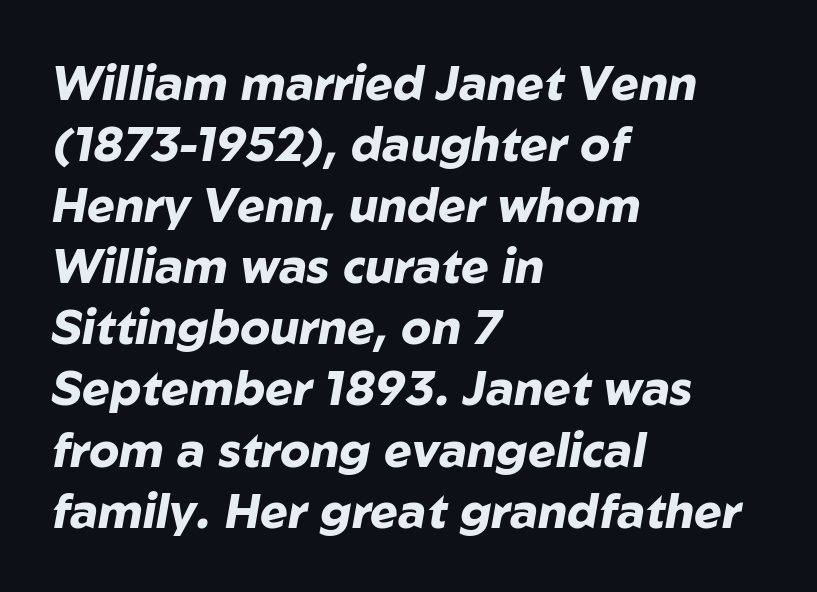
Q: Is the text bold? A: Yes.
Q: Is the text italic (slanted)? A: Yes, it leans right by about 10 degrees.
Q: Is the text underlined? A: No.
Q: How is the paragraph aligned? A: Left-aligned.
Q: Is the spacing between letters normal or unusually wide? A: Normal.
Q: Is the spacing between lines tight, normal or loose? A: Normal.
Q: Width (condensed, normal, or wide)? A: Normal.
Q: Stroke contrast? A: Low.
Q: x-height? A: Medium.
Q: Monospaced? A: No.
